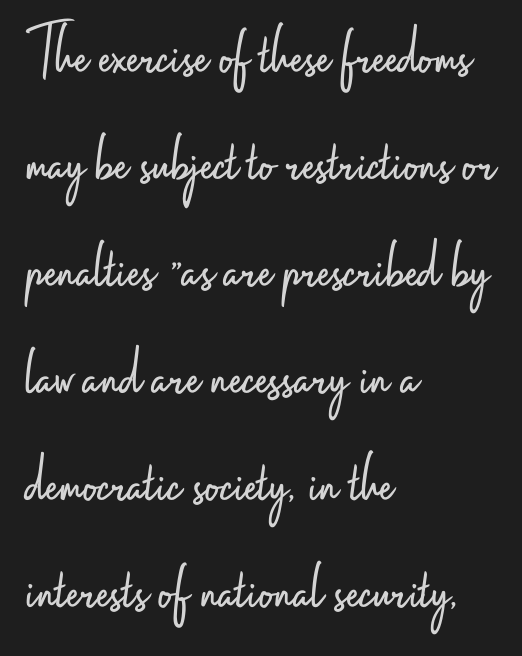
The image shows 70 px light, condensed sans-serif type; set left-aligned, normal line spacing (1.53x), normal letter spacing, not underlined; low stroke contrast and a small x-height.
